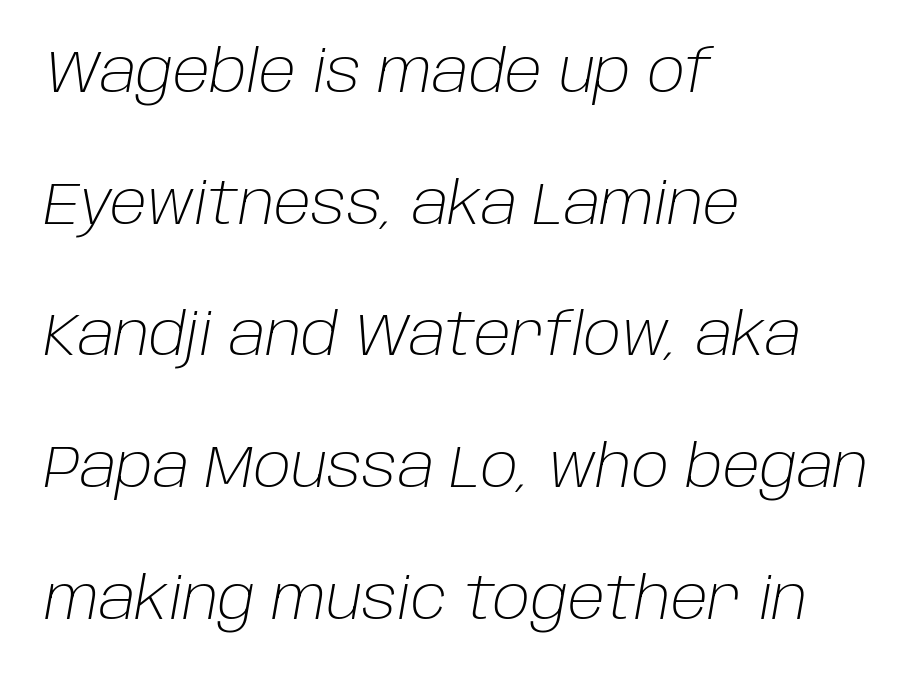
The image shows 58 px light type, italic (leaning right); set left-aligned, loose line spacing (2.27x), normal letter spacing, not underlined; low stroke contrast and a large x-height.
